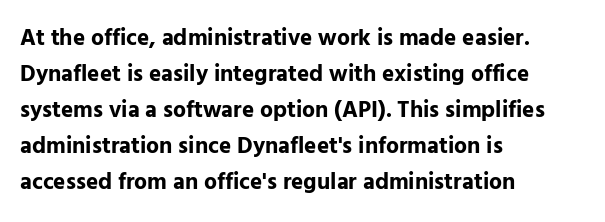
{"italic": "no", "bold": "yes", "underline": "no", "align": "left", "line_spacing": "normal", "line_spacing_ratio": 1.56, "letter_spacing": "normal", "letter_spacing_em": 0.0, "glyph_px": 23}
